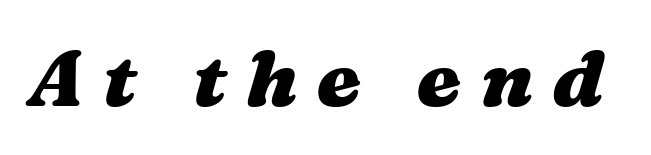
{"italic": "yes", "lean": "right", "slant_degrees": 16, "bold": "yes", "weight": "heavy", "width": "wide", "stroke_contrast": "medium", "x_height": "medium", "monospaced": "no", "underline": "no", "letter_spacing": "wide", "letter_spacing_em": 0.25, "glyph_px": 79}
